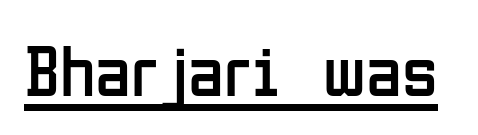
The image shows 73 px regular-weight, condensed sans-serif type, upright; set normal letter spacing, underlined; low stroke contrast and a medium x-height.
